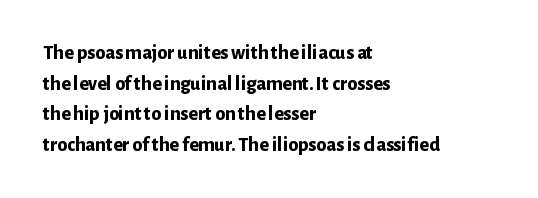
Q: Is the text bold? A: Yes.
Q: Is the text italic (slanted)? A: No, it is upright.
Q: Is the text underlined? A: No.
Q: How is the paragraph aligned? A: Left-aligned.
Q: Is the spacing between letters normal or unusually wide? A: Normal.
Q: Is the spacing between lines tight, normal or loose? A: Normal.
